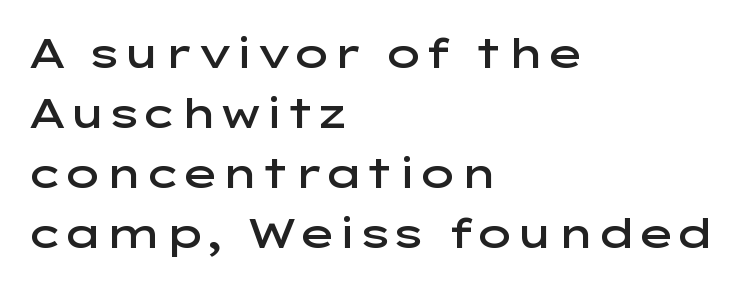
The image shows 41 px semibold, wide sans-serif type, upright; set left-aligned, normal line spacing (1.46x), normal letter spacing, not underlined; low stroke contrast and a medium x-height.
